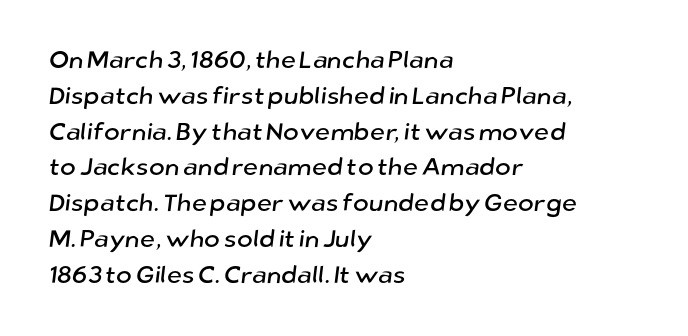
{"underline": "no", "align": "left", "line_spacing": "normal", "line_spacing_ratio": 1.49, "letter_spacing": "normal", "letter_spacing_em": 0.0, "glyph_px": 24}
